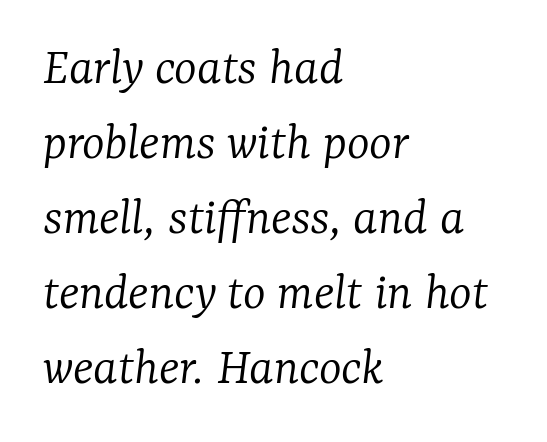
Whoever set this chose a conventional vertical rhythm. The line texture is even and compact thanks to regular tracking. Unmarked baselines from the first word to the last. Each letter's strokes conclude with small projecting serifs. Reading down the block, your eye returns to a fixed left position each line.
